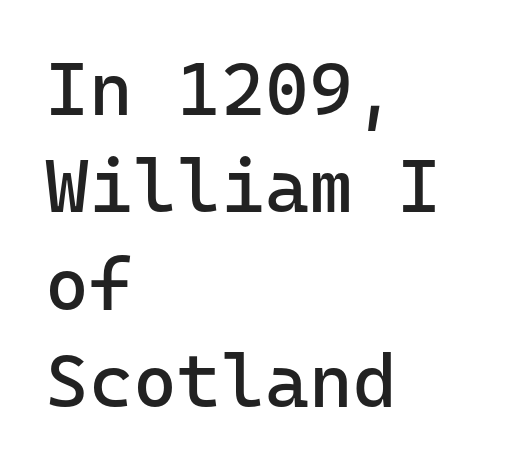
{"serif": "no", "italic": "no", "bold": "no", "weight": "regular", "width": "normal", "stroke_contrast": "low", "x_height": "medium", "monospaced": "yes", "underline": "no", "align": "left", "line_spacing": "normal", "line_spacing_ratio": 1.3, "letter_spacing": "normal", "letter_spacing_em": 0.0, "glyph_px": 75}
